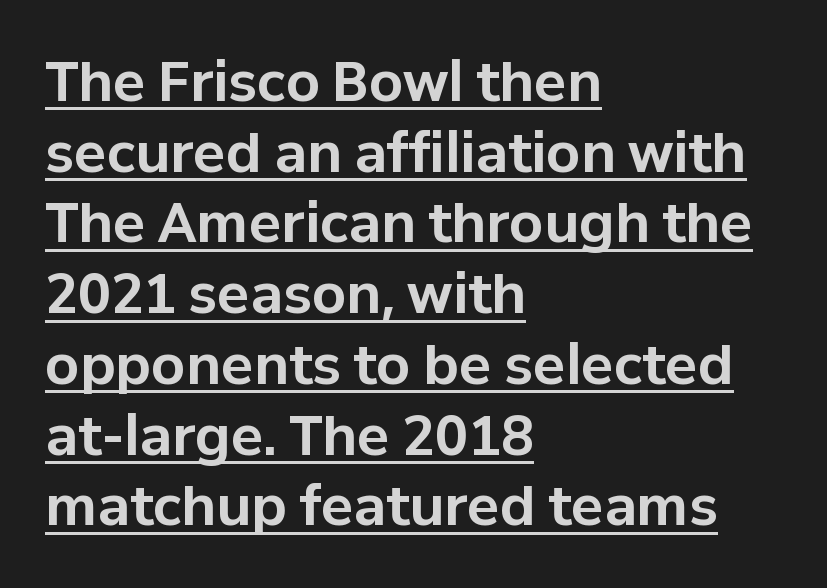
{"serif": "no", "italic": "no", "bold": "yes", "weight": "bold", "width": "normal", "stroke_contrast": "low", "x_height": "medium", "monospaced": "no", "underline": "yes", "align": "left", "line_spacing": "normal", "line_spacing_ratio": 1.31, "letter_spacing": "normal", "letter_spacing_em": 0.0, "glyph_px": 54}
